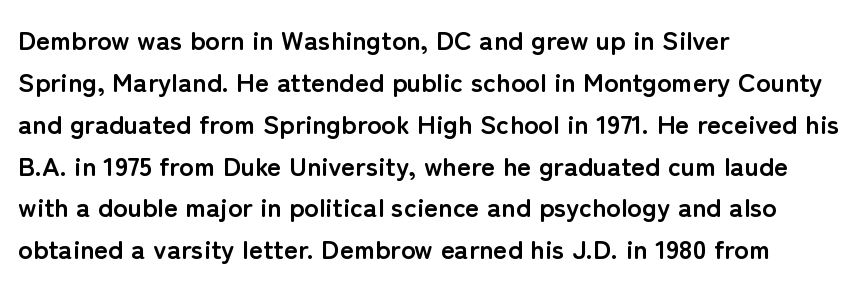
Q: Is the text bold? A: Yes.
Q: Is the text italic (slanted)? A: No, it is upright.
Q: Is the text underlined? A: No.
Q: How is the paragraph aligned? A: Left-aligned.
Q: Is the spacing between letters normal or unusually wide? A: Normal.
Q: Is the spacing between lines tight, normal or loose? A: Normal.
